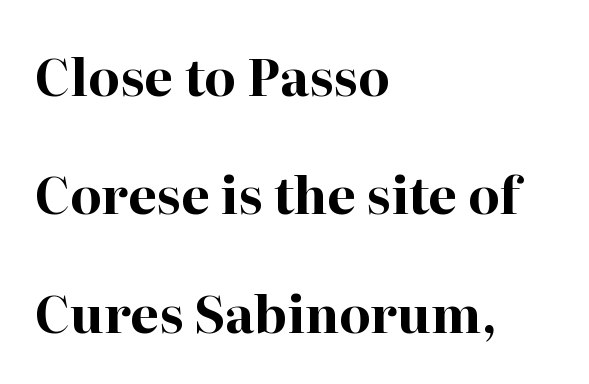
{"serif": "yes", "italic": "no", "bold": "yes", "weight": "bold", "width": "normal", "stroke_contrast": "high", "x_height": "medium", "monospaced": "no", "underline": "no", "align": "left", "line_spacing": "loose", "line_spacing_ratio": 2.32, "letter_spacing": "normal", "letter_spacing_em": 0.0, "glyph_px": 51}
